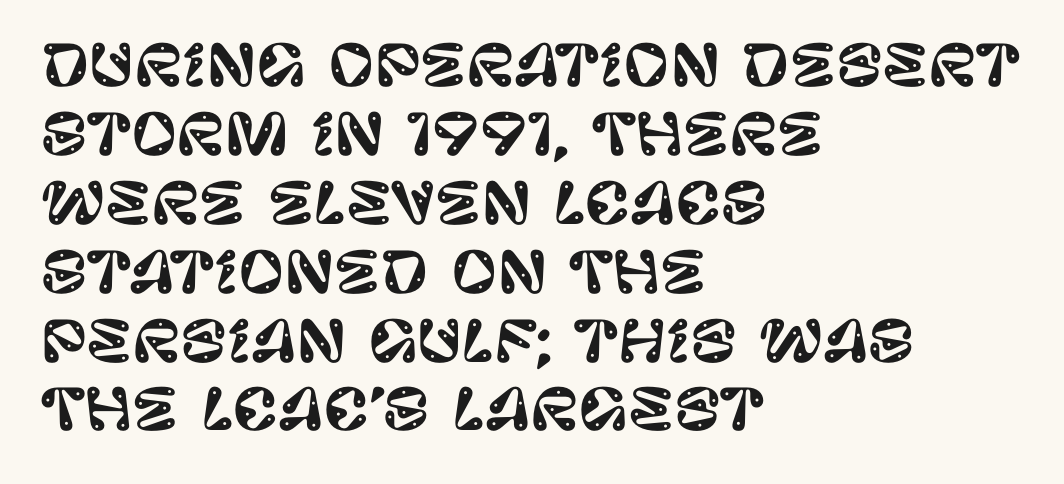
The passage shown is typeset with a sans-serif family. Each letter keeps its own natural width here, so spacing adapts to shape. Caption: standard tracking, unaltered. The zone under the glyphs is completely vacant. A student would call this left alignment; a typographer would say flush left, rag right.
